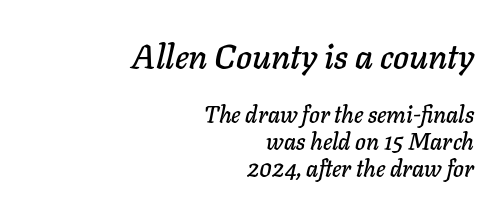
{"italic": "yes", "lean": "right", "slant_degrees": 11, "width": "normal", "stroke_contrast": "low", "x_height": "medium", "monospaced": "no", "underline": "no", "align": "right", "line_spacing_ratio": 1.19, "letter_spacing": "normal", "letter_spacing_em": 0.0, "larger_block": "first", "size_ratio": 1.48, "glyph_px": 34}
